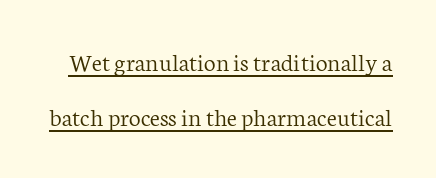
Tracking value appears to be zero — textbook default spacing. This is not heavy type; no bold has been used. A typesetter would call this leading open, well beyond the default. No italicization has been applied; the sample stays upright. The words here are underlined.
